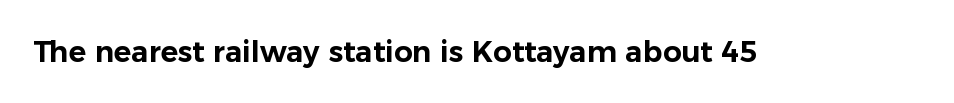
The image shows 29 px sans-serif type, upright; set normal letter spacing, not underlined; low stroke contrast and a medium x-height.
